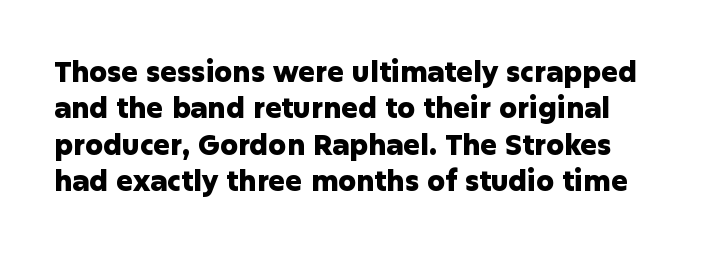
{"serif": "no", "italic": "no", "bold": "yes", "weight": "heavy", "width": "normal", "stroke_contrast": "low", "x_height": "medium", "monospaced": "no", "underline": "no", "line_spacing": "normal", "line_spacing_ratio": 1.3, "letter_spacing": "normal", "letter_spacing_em": 0.0, "glyph_px": 28}
